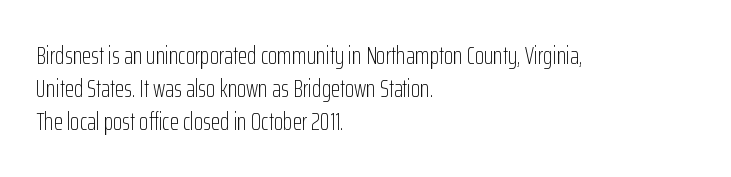
The image shows 24 px text type, upright; set left-aligned, normal line spacing (1.37x), normal letter spacing, not underlined.
